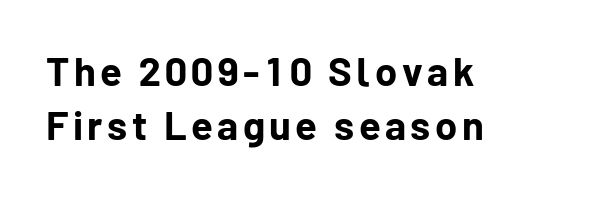
The image shows 40 px bold sans-serif type, upright; set left-aligned, normal line spacing (1.35x), not underlined; low stroke contrast and a medium x-height.
